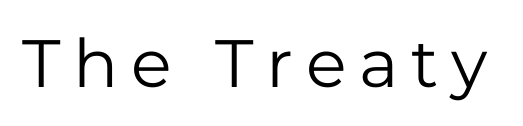
{"serif": "no", "italic": "no", "bold": "no", "weight": "regular", "width": "normal", "stroke_contrast": "low", "x_height": "medium", "monospaced": "no", "underline": "no", "glyph_px": 67}
